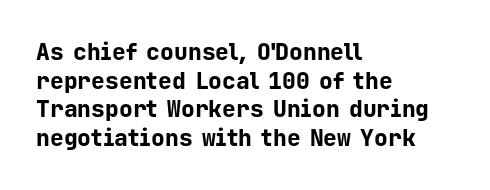
Q: Is the text bold? A: Yes.
Q: Is the text italic (slanted)? A: No, it is upright.
Q: Is the text underlined? A: No.
Q: How is the paragraph aligned? A: Left-aligned.
Q: Is the spacing between letters normal or unusually wide? A: Normal.
Q: Is the spacing between lines tight, normal or loose? A: Normal.
